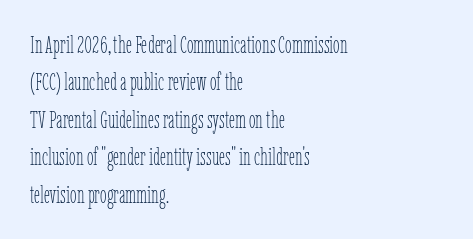
{"italic": "no", "bold": "no", "underline": "no", "align": "left", "line_spacing": "normal", "line_spacing_ratio": 1.56, "letter_spacing": "normal", "letter_spacing_em": 0.0, "glyph_px": 24}
